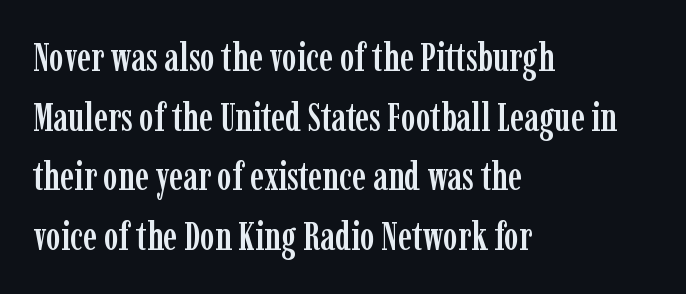
The foot of each line stays bare and open. Yep, those are serifs on the letters. These lines are rendered in a variable-pitch font. Every character sits straight up, as roman type does. Standard letterfit; no display-style spreading of the glyphs. The paragraph shown leans on its left margin.
